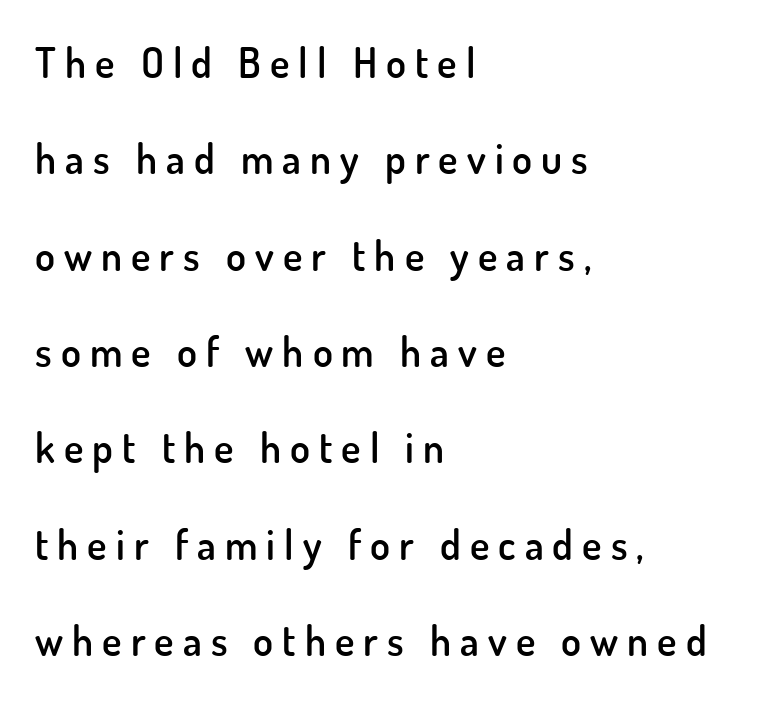
{"serif": "no", "italic": "no", "bold": "semi", "weight": "semibold", "width": "normal", "stroke_contrast": "low", "x_height": "small", "monospaced": "no", "underline": "no", "align": "left", "line_spacing": "loose", "line_spacing_ratio": 2.35, "letter_spacing": "wide", "letter_spacing_em": 0.22, "glyph_px": 41}
